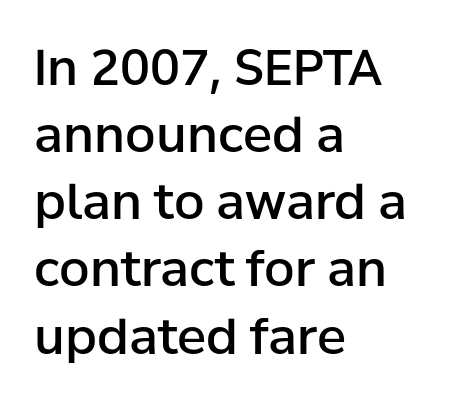
{"serif": "no", "italic": "no", "bold": "semi", "weight": "semibold", "width": "normal", "stroke_contrast": "low", "x_height": "medium", "monospaced": "no", "underline": "no", "align": "left", "line_spacing": "normal", "line_spacing_ratio": 1.37, "letter_spacing": "normal", "letter_spacing_em": 0.0, "glyph_px": 49}
